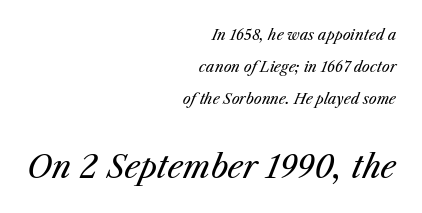
{"italic": "yes", "lean": "right", "slant_degrees": 25, "bold": "no", "weight": "regular", "width": "normal", "stroke_contrast": "medium", "x_height": "medium", "monospaced": "no", "underline": "no", "align": "right", "line_spacing": "loose", "line_spacing_ratio": 2.29, "letter_spacing": "normal", "letter_spacing_em": 0.0, "larger_block": "second", "size_ratio": 2.21, "glyph_px": 31}
